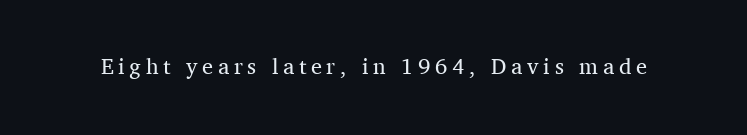
The image shows 22 px text type, upright; set unusually wide letter spacing (+0.21 em), not underlined.
